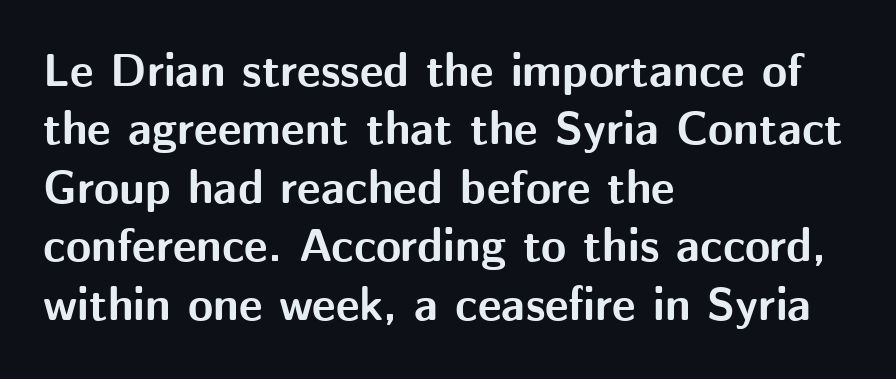
{"serif": "no", "italic": "no", "bold": "yes", "weight": "bold", "width": "normal", "stroke_contrast": "medium", "x_height": "medium", "monospaced": "no", "underline": "no", "align": "left", "line_spacing": "normal", "line_spacing_ratio": 1.27, "letter_spacing": "normal", "letter_spacing_em": 0.0, "glyph_px": 46}
